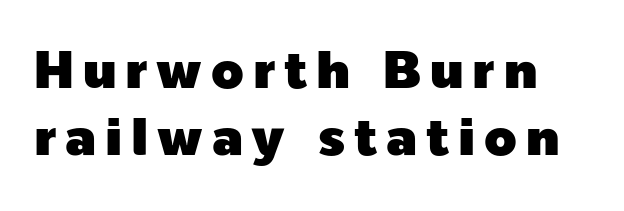
{"serif": "no", "italic": "no", "width": "normal", "x_height": "medium", "monospaced": "no", "underline": "no", "line_spacing": "normal", "line_spacing_ratio": 1.29, "glyph_px": 52}
